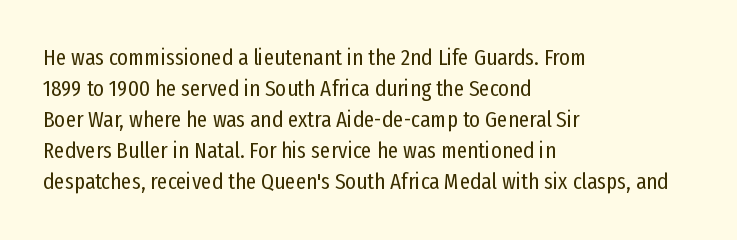
Q: Is the text bold? A: No.
Q: Is the text italic (slanted)? A: No, it is upright.
Q: Is the text underlined? A: No.
Q: How is the paragraph aligned? A: Left-aligned.
Q: Is the spacing between letters normal or unusually wide? A: Normal.
Q: Is the spacing between lines tight, normal or loose? A: Normal.
